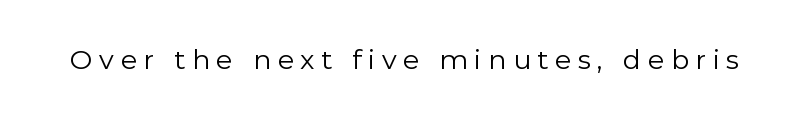
{"italic": "no", "bold": "no", "underline": "no", "letter_spacing": "wide", "letter_spacing_em": 0.24, "glyph_px": 27}
